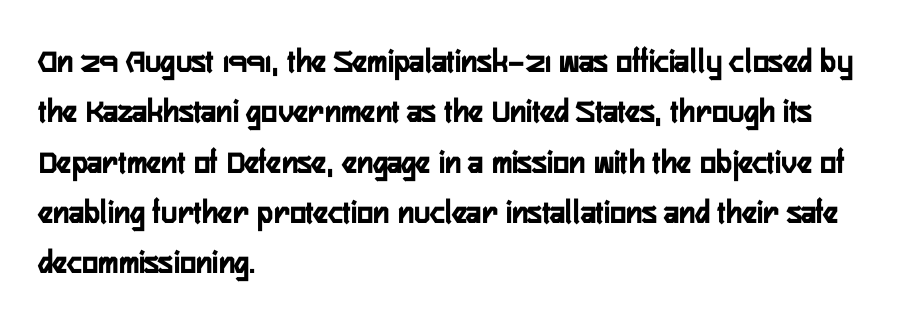
The image shows 34 px semibold, condensed sans-serif type, upright; set left-aligned, normal line spacing (1.48x), normal letter spacing, not underlined; low stroke contrast and a medium x-height.
